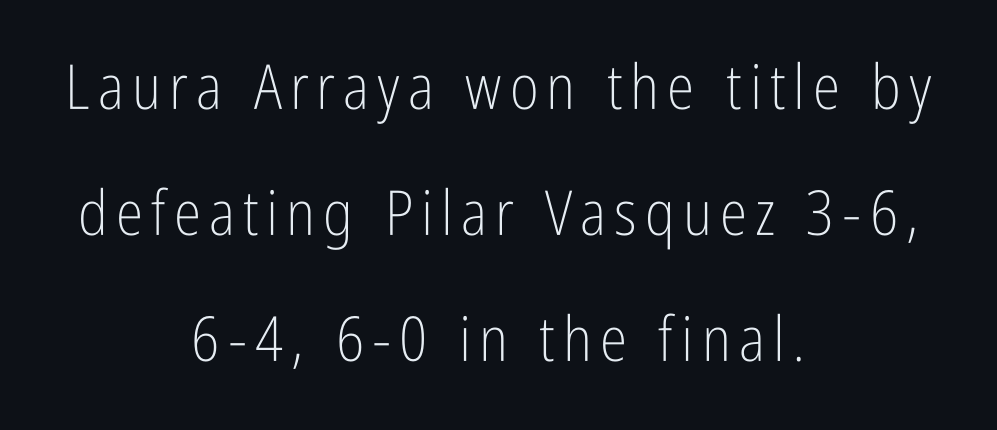
{"serif": "no", "italic": "no", "bold": "no", "weight": "light", "width": "condensed", "stroke_contrast": "low", "x_height": "medium", "monospaced": "no", "underline": "no", "align": "center", "line_spacing": "loose", "line_spacing_ratio": 2.03, "glyph_px": 62}
